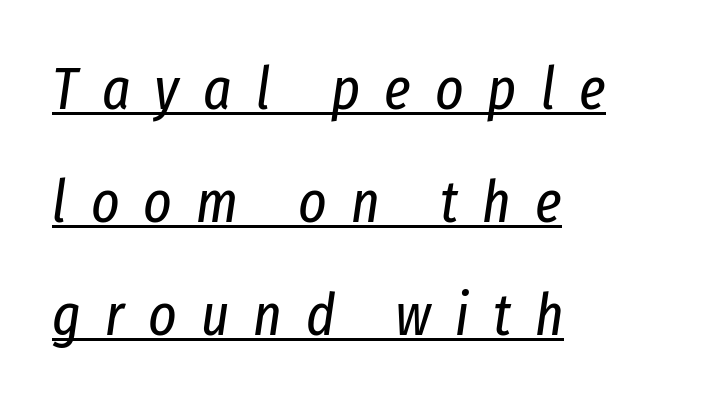
Q: Is the text bold? A: No.
Q: Is the text italic (slanted)? A: Yes, it leans right by about 8 degrees.
Q: Is the text underlined? A: Yes.
Q: How is the paragraph aligned? A: Left-aligned.
Q: Is the spacing between letters normal or unusually wide? A: Unusually wide.
Q: Width (condensed, normal, or wide)? A: Condensed.
Q: Stroke contrast? A: Low.
Q: x-height? A: Medium.
Q: Monospaced? A: No.
